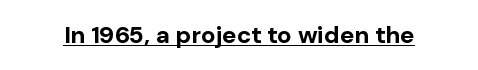
The image shows 24 px bold type, upright; set normal letter spacing, underlined.
